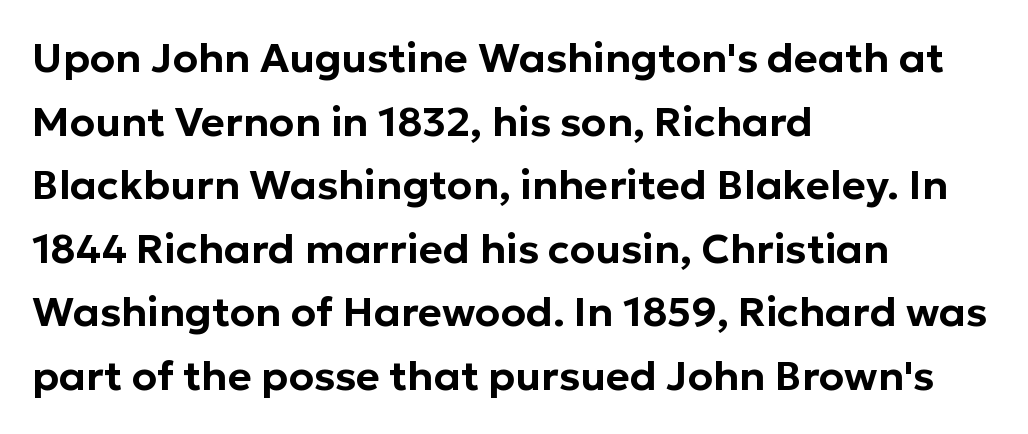
Q: Is the text italic (slanted)? A: No, it is upright.
Q: Is the typeface a serif or a sans-serif typeface? A: Sans-serif.
Q: Is the text underlined? A: No.
Q: How is the paragraph aligned? A: Left-aligned.
Q: Is the spacing between letters normal or unusually wide? A: Normal.
Q: Is the spacing between lines tight, normal or loose? A: Normal.
Q: Width (condensed, normal, or wide)? A: Normal.
Q: Stroke contrast? A: Low.
Q: x-height? A: Medium.
Q: Monospaced? A: No.
